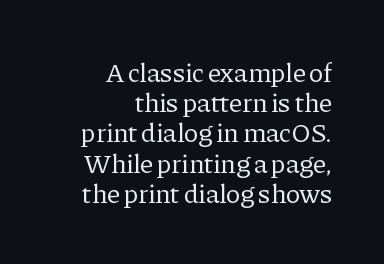
The image shows 27 px text type, upright; set right-aligned, tight line spacing (1.12x), normal letter spacing, not underlined.
